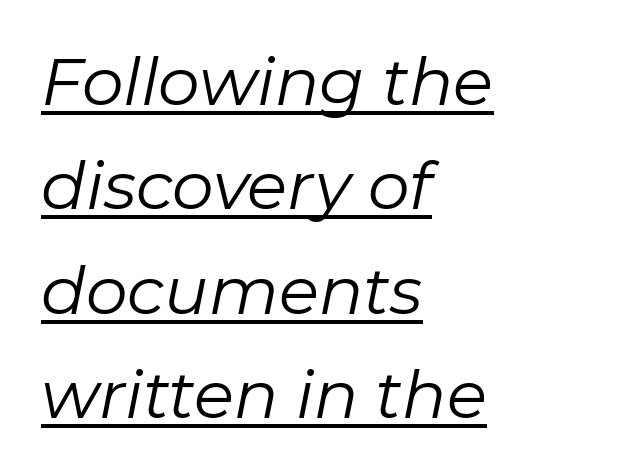
{"italic": "yes", "lean": "right", "slant_degrees": 11, "bold": "no", "weight": "regular", "width": "normal", "stroke_contrast": "low", "x_height": "medium", "monospaced": "no", "underline": "yes", "align": "left", "line_spacing": "normal", "line_spacing_ratio": 1.58, "letter_spacing": "normal", "letter_spacing_em": 0.0, "glyph_px": 66}
